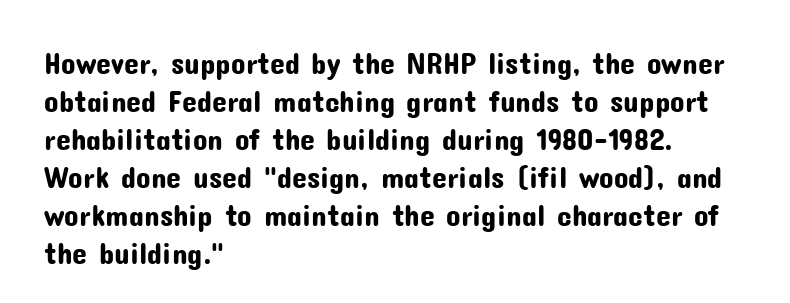
The image shows 30 px sans-serif type, upright; set left-aligned, normal line spacing (1.27x), normal letter spacing, not underlined; low stroke contrast and a medium x-height.
